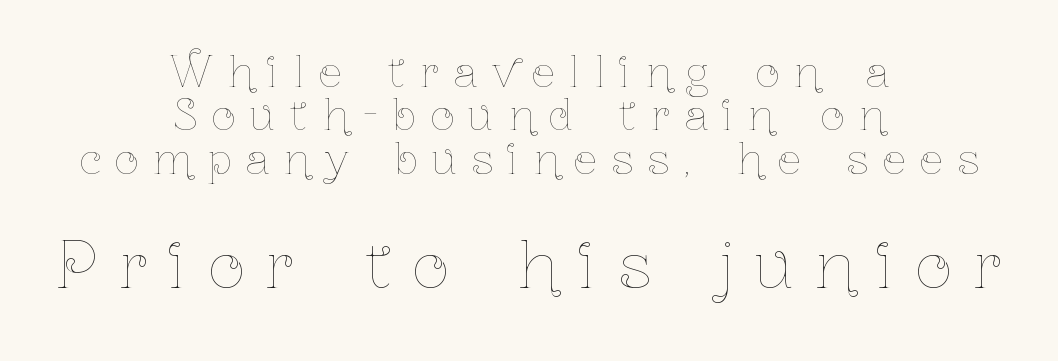
In terms of leading, this rendering errs on the cramped side. In terms of letterspacing, this is a distinctly airy, spread setting. Which of the two is more prominent by size? The second, at the bottom. In terms of posture, this sample is upright.
